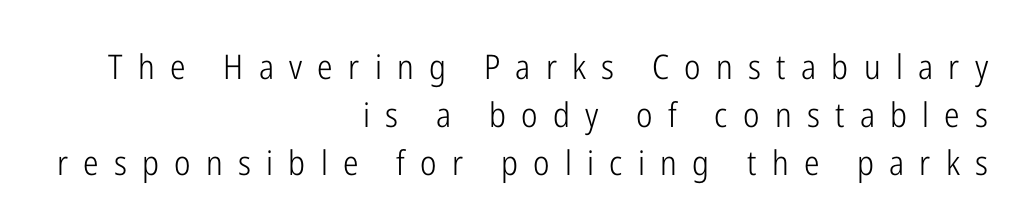
The image shows 34 px light, condensed sans-serif type, upright; set right-aligned, normal line spacing (1.41x), unusually wide letter spacing (+0.45 em), not underlined; low stroke contrast and a medium x-height.
